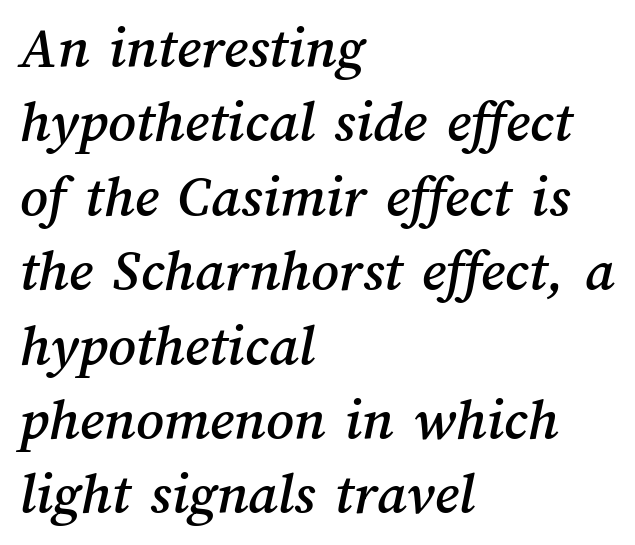
Q: Is the text underlined? A: No.
Q: How is the paragraph aligned? A: Left-aligned.
Q: Is the spacing between letters normal or unusually wide? A: Normal.
Q: Width (condensed, normal, or wide)? A: Normal.
Q: Stroke contrast? A: Medium.
Q: x-height? A: Medium.
Q: Monospaced? A: No.
